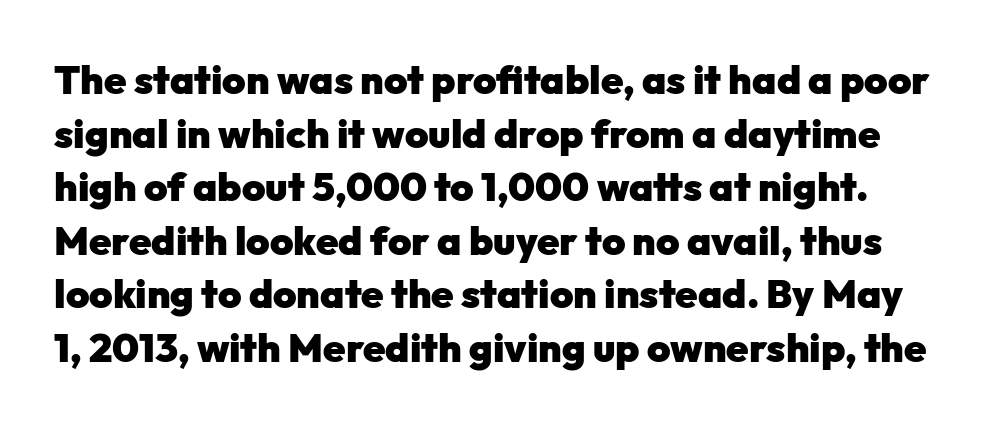
Q: Is the text bold? A: Yes.
Q: Is the text italic (slanted)? A: No, it is upright.
Q: Is the typeface a serif or a sans-serif typeface? A: Sans-serif.
Q: Is the text underlined? A: No.
Q: Is the spacing between letters normal or unusually wide? A: Normal.
Q: Is the spacing between lines tight, normal or loose? A: Normal.
Q: Width (condensed, normal, or wide)? A: Normal.
Q: Stroke contrast? A: Low.
Q: x-height? A: Medium.
Q: Monospaced? A: No.
